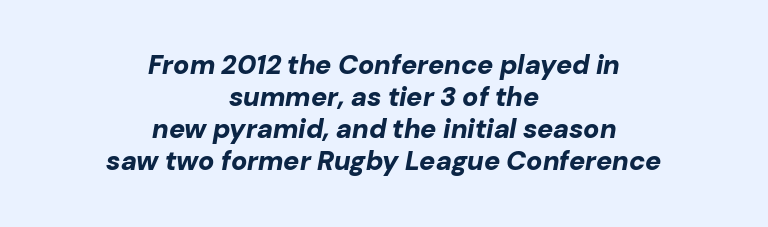
{"italic": "yes", "lean": "right", "slant_degrees": 10, "bold": "yes", "underline": "no", "align": "center", "line_spacing_ratio": 1.19, "letter_spacing": "normal", "letter_spacing_em": 0.0, "glyph_px": 27}
